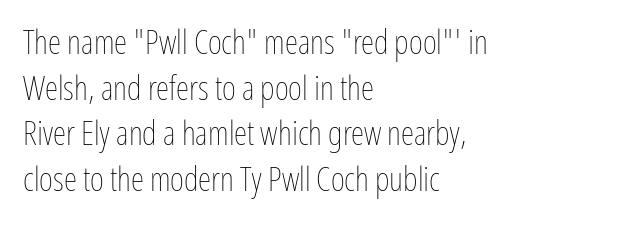
The horizontal fit of the characters is conventional and even. The lettering stays uniformly vertical, giving the passage a roman look. You could not count columns in this text — the font is proportionally spaced. The paragraph shown leans on its left margin. Check under the words: just untouched page.
